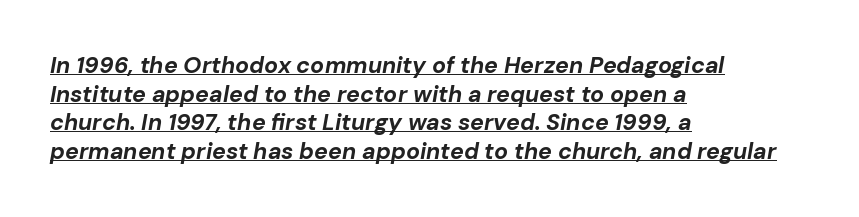
Q: Is the text bold? A: Yes.
Q: Is the text italic (slanted)? A: Yes, it leans right by about 10 degrees.
Q: Is the text underlined? A: Yes.
Q: How is the paragraph aligned? A: Left-aligned.
Q: Is the spacing between letters normal or unusually wide? A: Normal.
